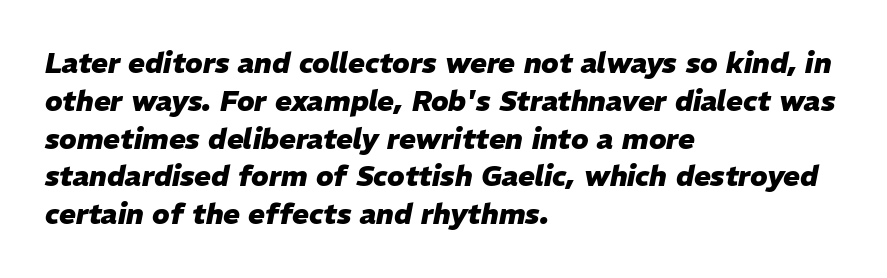
{"italic": "yes", "lean": "right", "slant_degrees": 11, "bold": "yes", "weight": "heavy", "width": "normal", "stroke_contrast": "low", "x_height": "medium", "monospaced": "no", "underline": "no", "align": "left", "line_spacing": "normal", "line_spacing_ratio": 1.35, "letter_spacing": "normal", "letter_spacing_em": 0.0, "glyph_px": 28}
